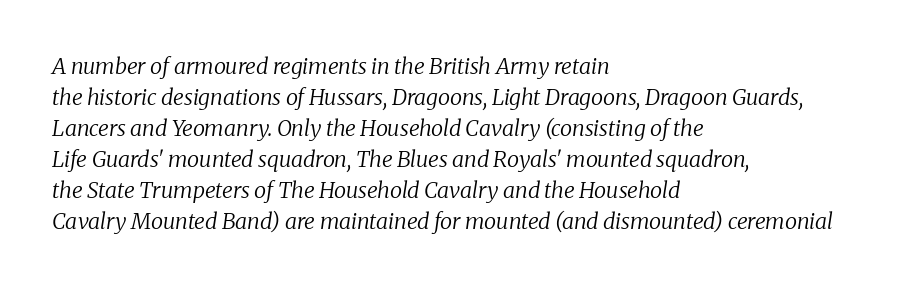
{"italic": "yes", "lean": "right", "slant_degrees": 8, "bold": "no", "underline": "no", "align": "left", "line_spacing": "normal", "line_spacing_ratio": 1.41, "letter_spacing": "normal", "letter_spacing_em": 0.0, "glyph_px": 22}
